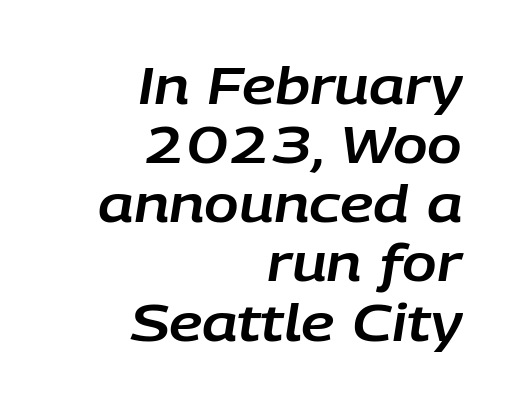
The image shows 51 px text type, italic (leaning right); set right-aligned, line spacing 1.16x, normal letter spacing, not underlined; low stroke contrast and a large x-height.
